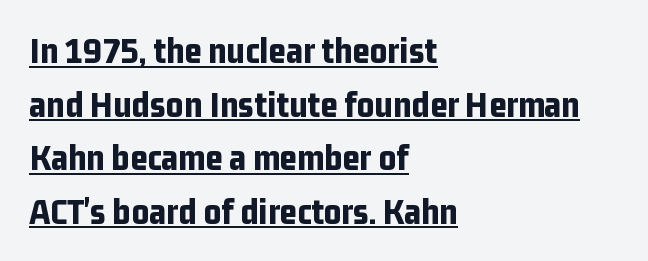
Has an underline been added? It has. Every stem runs plumb, perpendicular to the baseline. Summary of weight: heavy, a full bold. The designer left line spacing at the default. Is this a fixed-width face? No — the glyphs have proportional, varying widths. This rendering employs a face without finishing strokes, i.e., a sans-serif.
